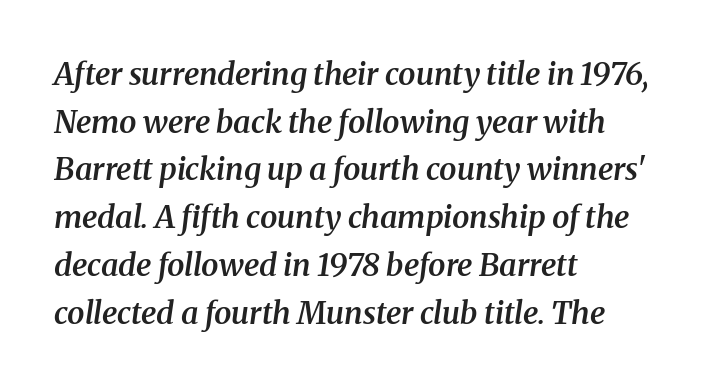
Little horizontal feet cap the strokes, marking this as serif type. Teacher's note: observe the even left margin — that is flush-left alignment. Style check: oblique. The designer left line spacing at the default. The letters advance in unequal steps, a hallmark of proportional type. The rendering uses a semibold face; strokes are thickened but not to full bold.
